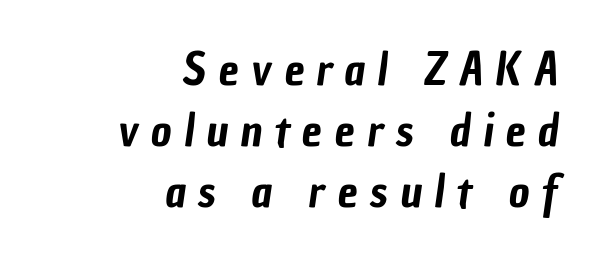
The image shows 45 px condensed sans-serif type; set right-aligned, normal line spacing (1.36x), unusually wide letter spacing (+0.27 em), not underlined; low stroke contrast and a medium x-height.
